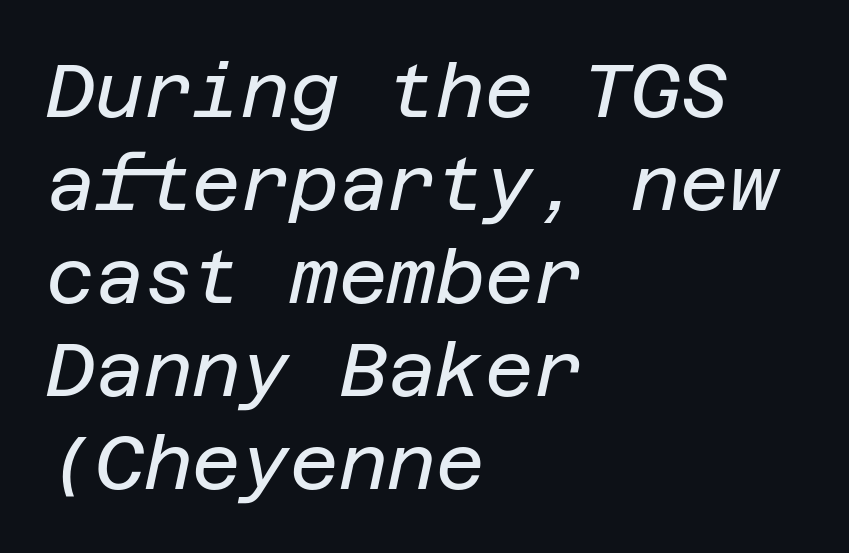
Q: Is the text bold? A: No.
Q: Is the text italic (slanted)? A: Yes, it leans right by about 12 degrees.
Q: Is the text underlined? A: No.
Q: How is the paragraph aligned? A: Left-aligned.
Q: Is the spacing between letters normal or unusually wide? A: Normal.
Q: Width (condensed, normal, or wide)? A: Normal.
Q: Stroke contrast? A: Low.
Q: x-height? A: Large.
